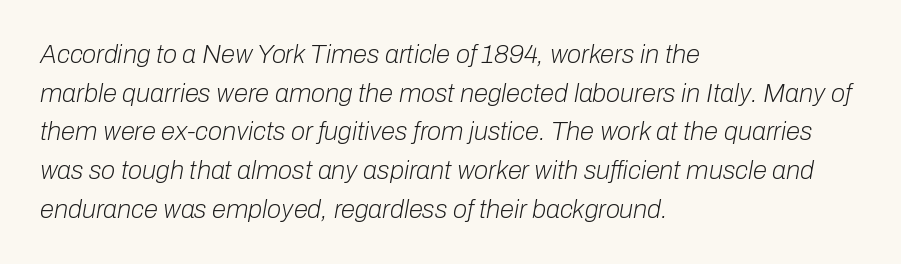
Q: Is the text bold? A: No.
Q: Is the text italic (slanted)? A: Yes, it leans right by about 10 degrees.
Q: Is the text underlined? A: No.
Q: How is the paragraph aligned? A: Left-aligned.
Q: Is the spacing between letters normal or unusually wide? A: Normal.
Q: Is the spacing between lines tight, normal or loose? A: Normal.
